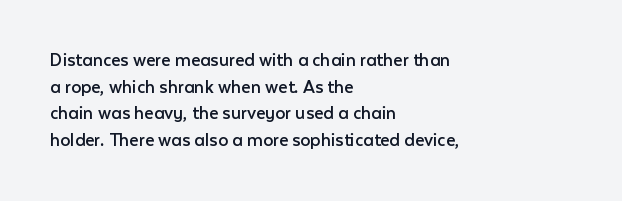
Does the copy run flush right? No — it runs flush left. The block of text has a typical density, with ordinary space between rows. This sample uses plain, unmodified letter spacing. The zone under the glyphs is completely vacant. A roman cut, with each character standing at attention. Stem width sits at or under what a default text font uses.
